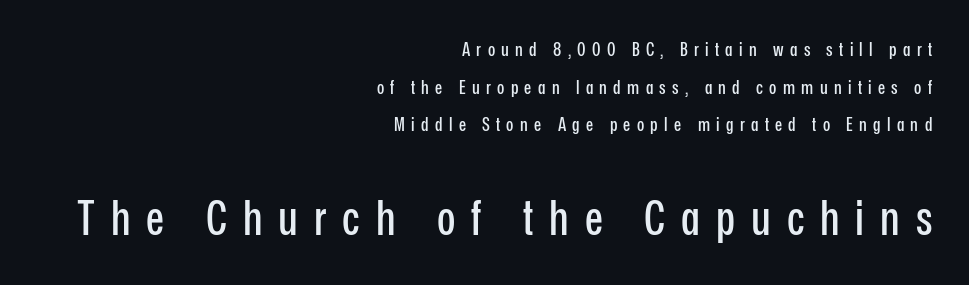
The image shows 48 px condensed sans-serif type, upright; set right-aligned, loose line spacing (1.98x), unusually wide letter spacing (+0.33 em), not underlined; the second (bottom) block is 2.53x larger; low stroke contrast and a medium x-height.
